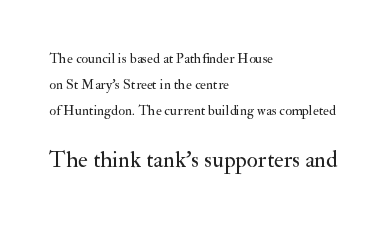
The image shows 23 px text type, upright; set left-aligned, line spacing 1.85x, normal letter spacing, not underlined; the second (bottom) block is 1.64x larger.
